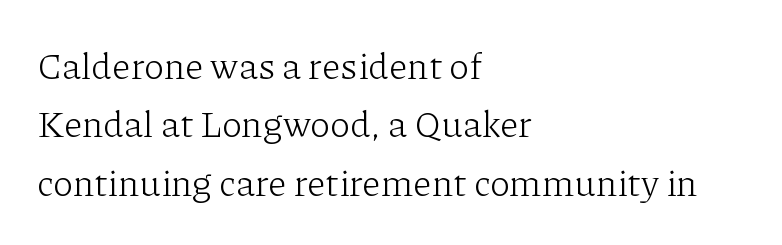
Q: Is the text bold? A: No.
Q: Is the text italic (slanted)? A: No, it is upright.
Q: Is the typeface a serif or a sans-serif typeface? A: Serif.
Q: Is the text underlined? A: No.
Q: How is the paragraph aligned? A: Left-aligned.
Q: Is the spacing between letters normal or unusually wide? A: Normal.
Q: Is the spacing between lines tight, normal or loose? A: Normal.
Q: Width (condensed, normal, or wide)? A: Normal.
Q: Stroke contrast? A: Low.
Q: x-height? A: Medium.
Q: Monospaced? A: No.
